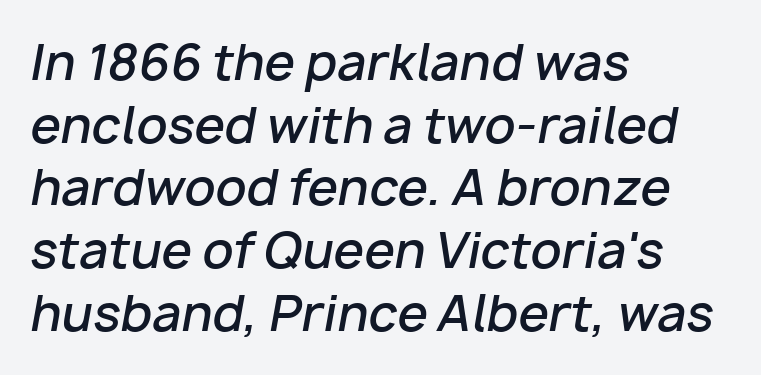
Q: Is the text bold? A: Semi-bold.
Q: Is the text italic (slanted)? A: Yes, it leans right by about 10 degrees.
Q: Is the text underlined? A: No.
Q: How is the paragraph aligned? A: Left-aligned.
Q: Is the spacing between letters normal or unusually wide? A: Normal.
Q: Is the spacing between lines tight, normal or loose? A: Normal.
Q: Width (condensed, normal, or wide)? A: Normal.
Q: Stroke contrast? A: Low.
Q: x-height? A: Medium.
Q: Monospaced? A: No.
